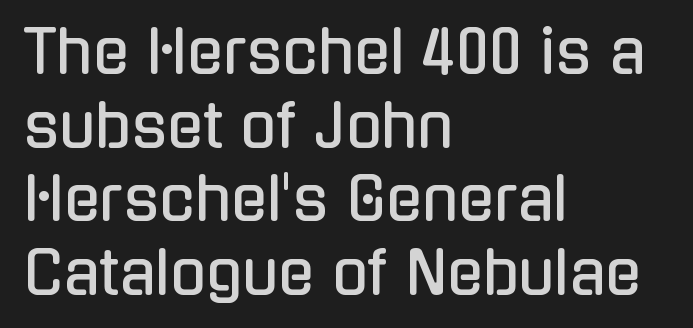
The image shows 59 px condensed sans-serif type, upright; set left-aligned, normal line spacing (1.25x), normal letter spacing, not underlined; low stroke contrast and a medium x-height.
